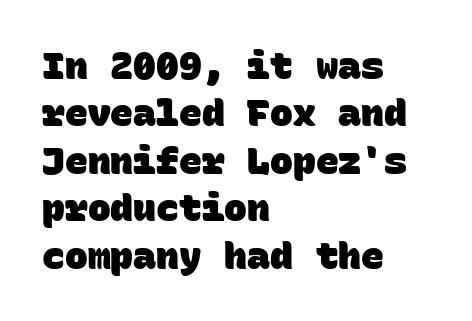
This rendering uses left alignment, leaving the right contour irregular. I'd describe the lettering as bold — thick and assertive. The glyphs in this specimen are sans serif. The gaps between neighbouring characters are ordinary and unremarkable. You could count columns in this text — the font is strictly monospaced.
